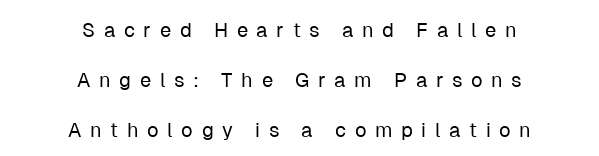
{"italic": "no", "bold": "no", "underline": "no", "align": "center", "line_spacing": "loose", "line_spacing_ratio": 2.5, "letter_spacing": "wide", "letter_spacing_em": 0.43, "glyph_px": 20}
